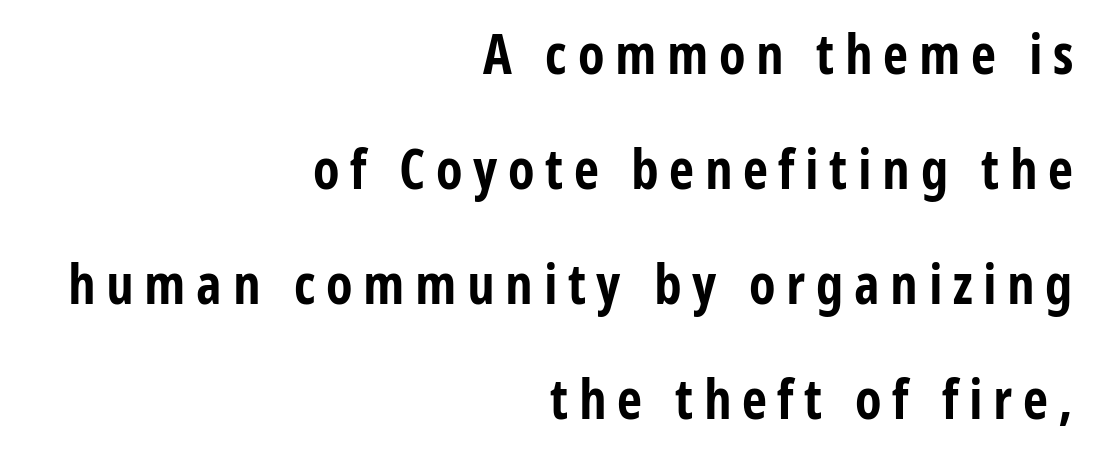
Q: Is the text bold? A: Yes.
Q: Is the text italic (slanted)? A: No, it is upright.
Q: Is the typeface a serif or a sans-serif typeface? A: Sans-serif.
Q: Is the text underlined? A: No.
Q: How is the paragraph aligned? A: Right-aligned.
Q: Is the spacing between lines tight, normal or loose? A: Loose.
Q: Width (condensed, normal, or wide)? A: Condensed.
Q: Stroke contrast? A: Low.
Q: x-height? A: Medium.
Q: Monospaced? A: No.
